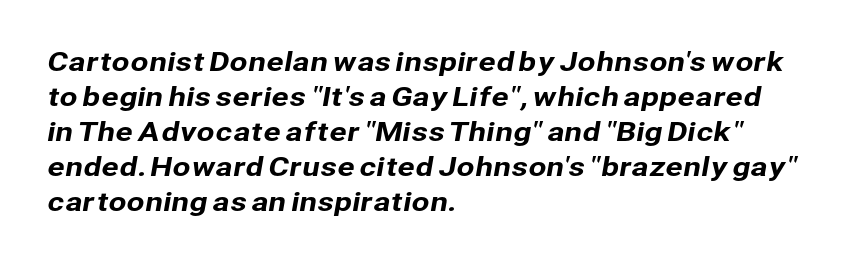
A classic flush-left, rag-right setting is used for this passage. Each word holds together tightly as a unit, with standard inter-letter gaps. The block of text has a typical density, with ordinary space between rows. A clean baseline with only descenders dipping below it.
